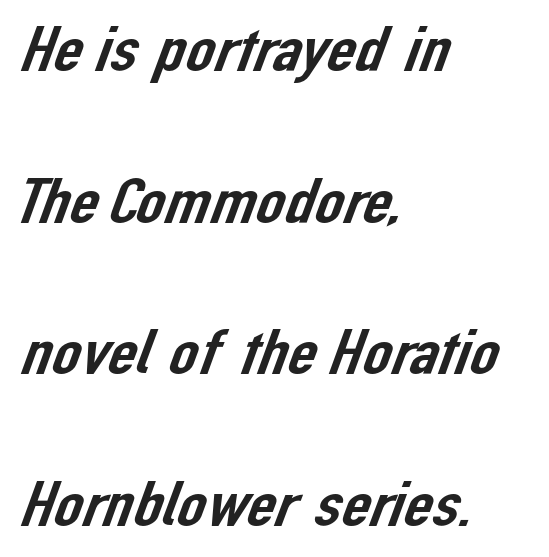
{"serif": "no", "width": "normal", "stroke_contrast": "low", "x_height": "medium", "monospaced": "no", "underline": "no", "align": "left", "line_spacing": "loose", "line_spacing_ratio": 2.37, "letter_spacing": "normal", "letter_spacing_em": 0.0, "glyph_px": 64}
